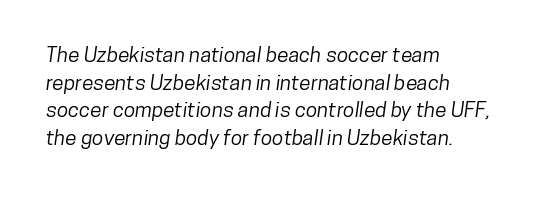
The image shows 21 px text type; set left-aligned, normal line spacing (1.32x), normal letter spacing, not underlined.
